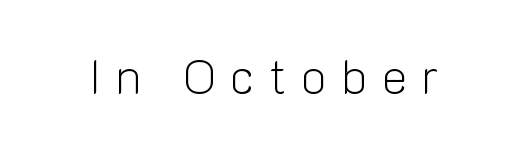
The image shows 48 px light sans-serif type, upright; set unusually wide letter spacing (+0.3 em), not underlined; low stroke contrast and a medium x-height.
